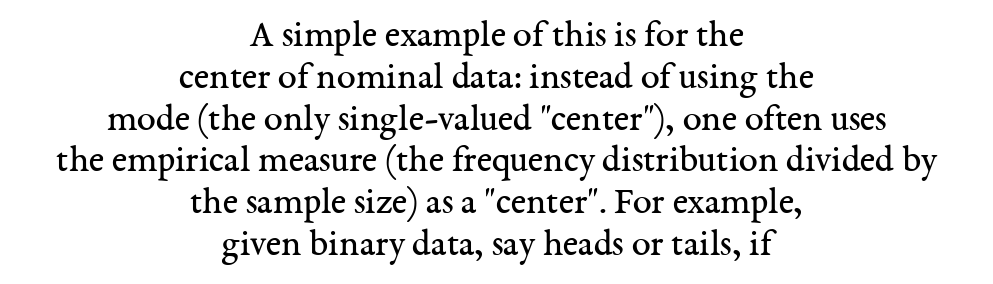
{"serif": "yes", "italic": "no", "bold": "no", "weight": "regular", "width": "normal", "stroke_contrast": "medium", "x_height": "medium", "monospaced": "no", "underline": "no", "align": "center", "line_spacing": "tight", "line_spacing_ratio": 1.1, "letter_spacing": "normal", "letter_spacing_em": 0.0, "glyph_px": 38}
